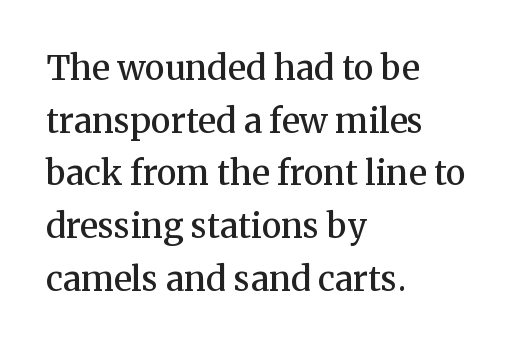
There is no visible air inserted between adjacent glyphs. Honestly, the row spacing looks completely unremarkable. Is the type bold? Partly — it's a semibold, heavier than regular but not fully bold. Font category for this specimen: serif.
